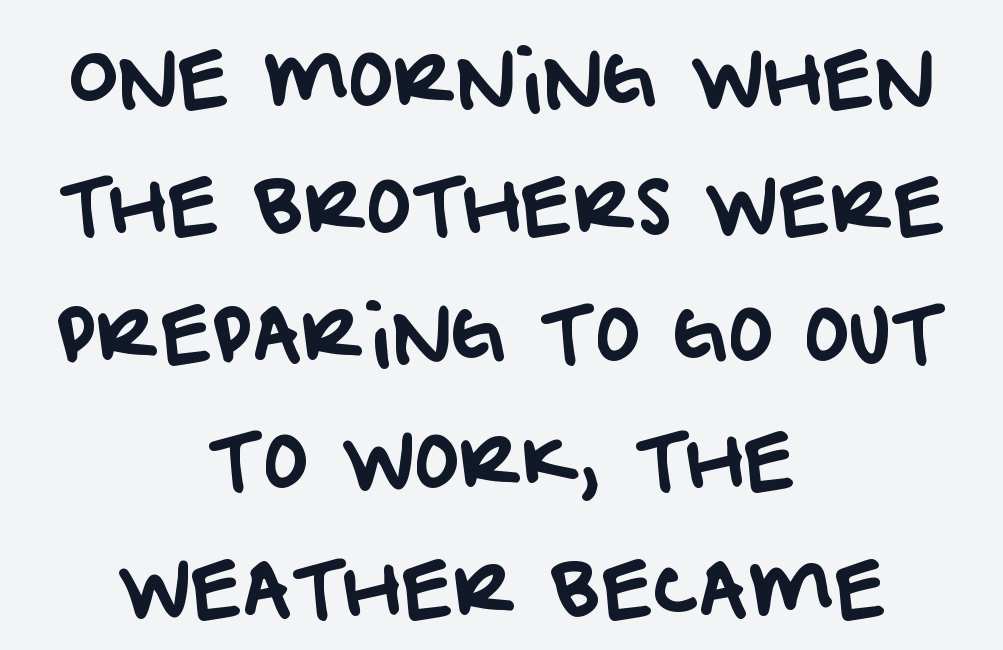
The image shows 75 px sans-serif type; set centered, normal line spacing (1.7x), normal letter spacing, not underlined; low stroke contrast and a large x-height.
